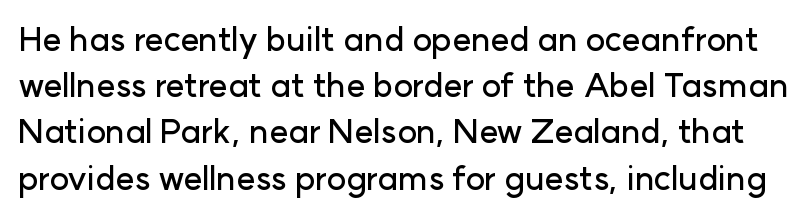
{"serif": "no", "italic": "no", "width": "normal", "stroke_contrast": "low", "x_height": "medium", "monospaced": "no", "underline": "no", "line_spacing": "normal", "line_spacing_ratio": 1.4, "letter_spacing": "normal", "letter_spacing_em": 0.0, "glyph_px": 33}
